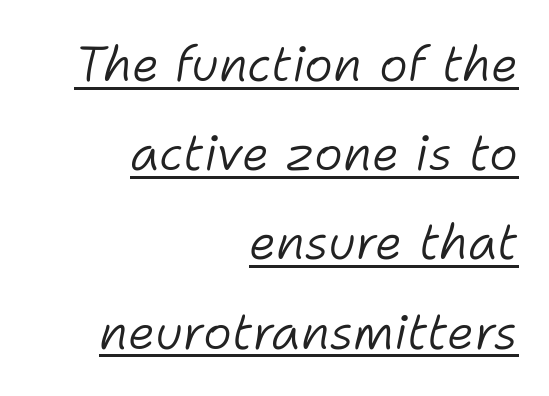
The strokes carry an ordinary text weight at most. Compared with a flush-left layout, this one pins lines to the opposite, right side. Check the space under the baseline: a stroke is drawn there. Varying glyph widths throughout — classic text-font behaviour. The face used here is rendered with its standard letterfit.
